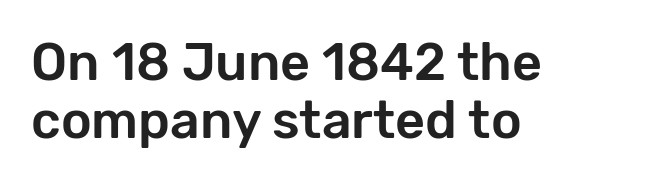
The image shows 52 px sans-serif type, upright; set left-aligned, tight line spacing (1.11x), normal letter spacing, not underlined; low stroke contrast and a medium x-height.
